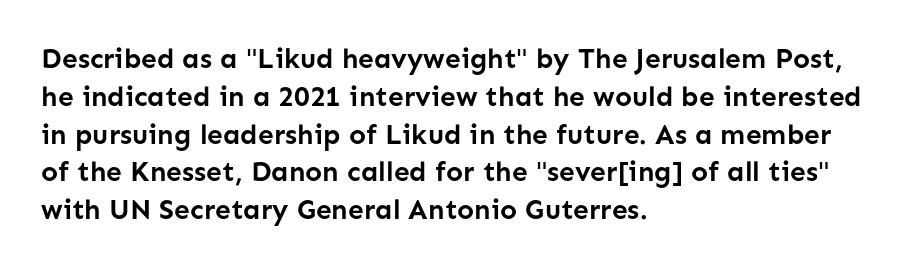
Each word holds together tightly as a unit, with standard inter-letter gaps. Leading: standard. How heavy is the stroke? Heavy — this is a bold. Looks like regular typesetting: each glyph gets only the width it needs. Each letter's strokes conclude bluntly, with no projecting serifs. Does the lettering tilt? It doesn't — this is upright.
